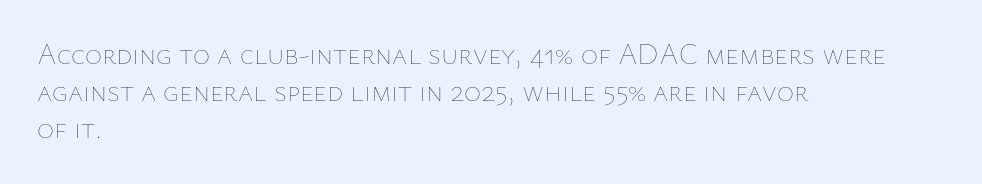
Q: Is the text bold? A: No.
Q: Is the text italic (slanted)? A: No, it is upright.
Q: Is the text underlined? A: No.
Q: How is the paragraph aligned? A: Left-aligned.
Q: Is the spacing between letters normal or unusually wide? A: Normal.
Q: Is the spacing between lines tight, normal or loose? A: Normal.
Q: Width (condensed, normal, or wide)? A: Normal.
Q: Stroke contrast? A: Low.
Q: x-height? A: Medium.
Q: Monospaced? A: No.
